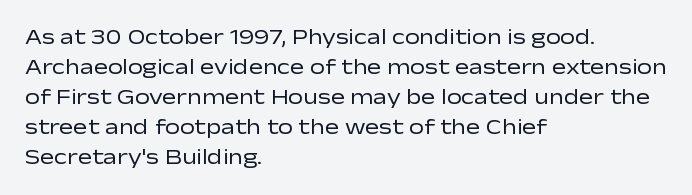
{"italic": "no", "bold": "no", "underline": "no", "align": "left", "line_spacing": "normal", "line_spacing_ratio": 1.43, "letter_spacing": "normal", "letter_spacing_em": 0.0, "glyph_px": 21}
